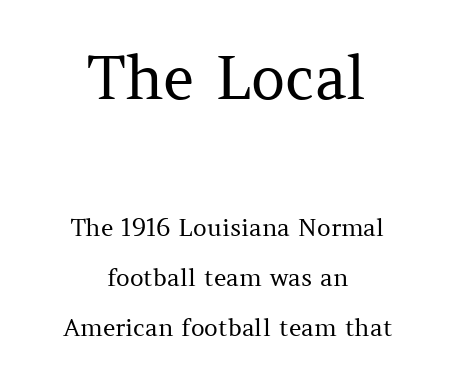
The image shows 60 px regular-weight serif type, upright; set centered, loose line spacing (2.07x), normal letter spacing, not underlined; the first (top) block is 2.5x larger; medium stroke contrast and a medium x-height.
